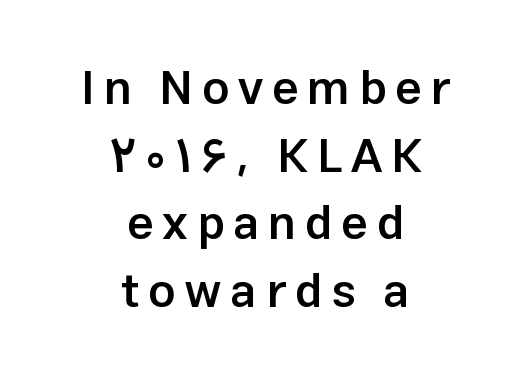
{"serif": "no", "italic": "no", "bold": "semi", "weight": "semibold", "width": "normal", "stroke_contrast": "low", "x_height": "medium", "monospaced": "no", "underline": "no", "align": "center", "line_spacing": "normal", "line_spacing_ratio": 1.41, "glyph_px": 48}
